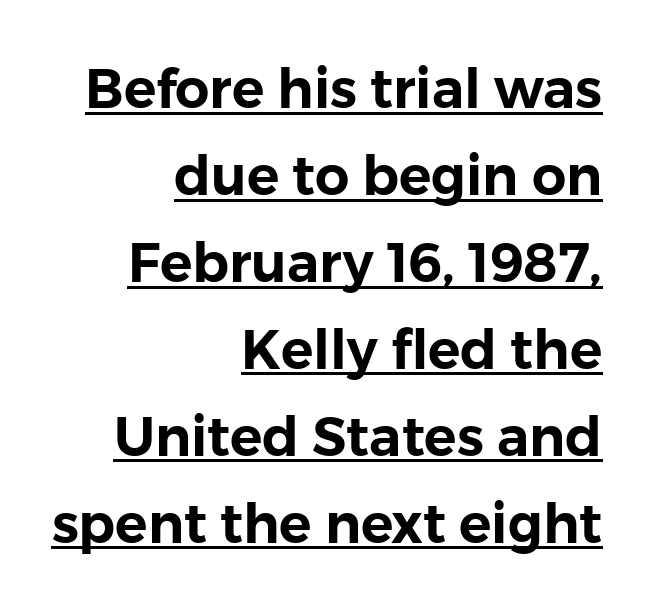
The image shows 54 px sans-serif type, upright; set right-aligned, normal line spacing (1.61x), normal letter spacing, underlined; low stroke contrast and a medium x-height.
